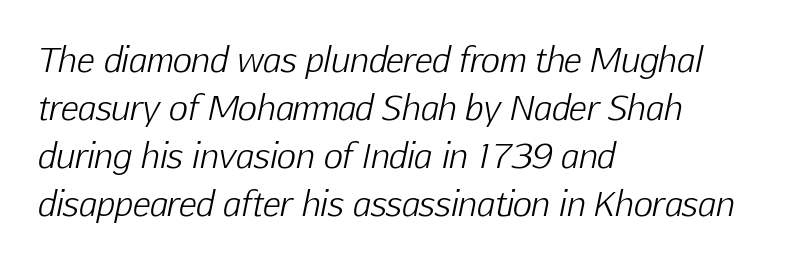
The image shows 33 px light type, italic (leaning right); set left-aligned, normal line spacing (1.45x), normal letter spacing, not underlined; low stroke contrast and a medium x-height.
